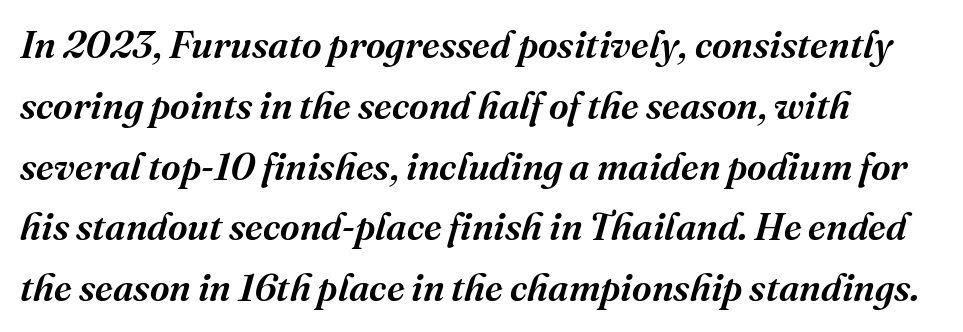
The image shows 38 px semibold serif type, italic (leaning right); set left-aligned, normal line spacing (1.6x), normal letter spacing, not underlined; medium stroke contrast and a medium x-height.
